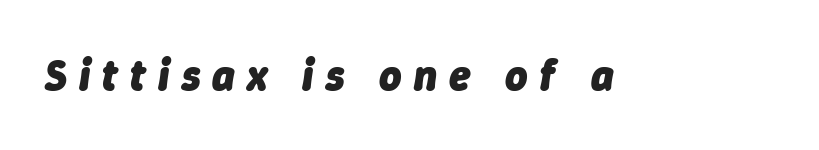
Q: Is the text bold? A: Yes.
Q: Is the text italic (slanted)? A: Yes, it leans right by about 9 degrees.
Q: Is the text underlined? A: No.
Q: Is the spacing between letters normal or unusually wide? A: Unusually wide.
Q: Width (condensed, normal, or wide)? A: Normal.
Q: Stroke contrast? A: Low.
Q: x-height? A: Medium.
Q: Monospaced? A: No.
